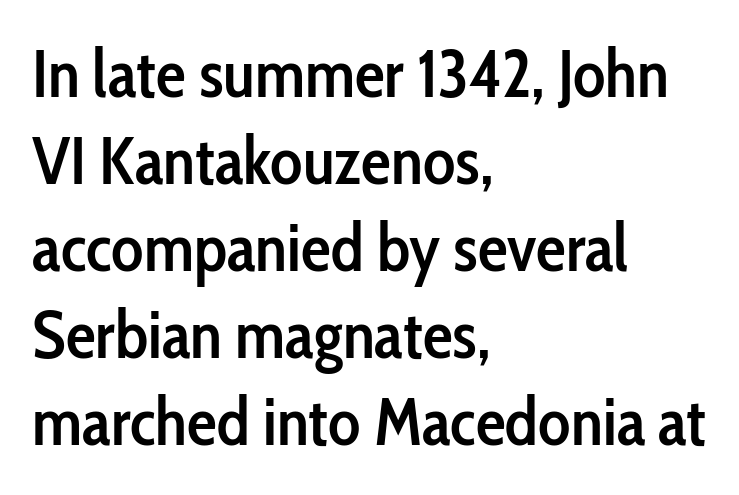
{"serif": "no", "italic": "no", "bold": "semi", "weight": "semibold", "width": "condensed", "stroke_contrast": "low", "x_height": "medium", "monospaced": "no", "underline": "no", "align": "left", "line_spacing": "normal", "line_spacing_ratio": 1.3, "letter_spacing": "normal", "letter_spacing_em": 0.0, "glyph_px": 67}
